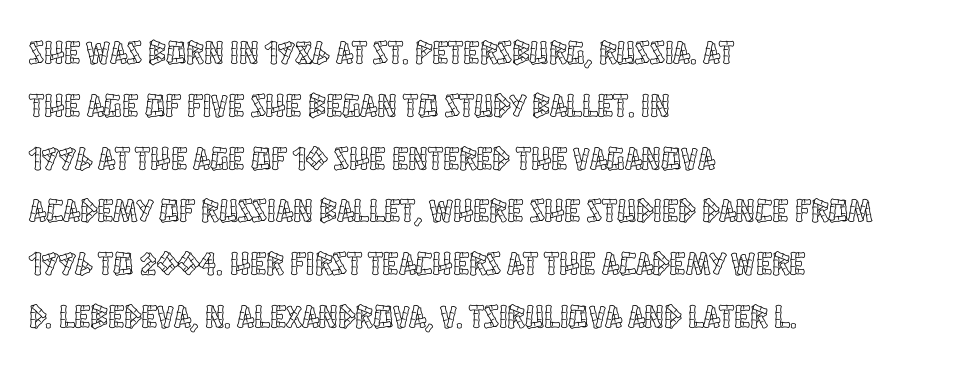
Q: Is the text italic (slanted)? A: No, it is upright.
Q: Is the text underlined? A: No.
Q: How is the paragraph aligned? A: Left-aligned.
Q: Is the spacing between letters normal or unusually wide? A: Normal.
Q: Is the spacing between lines tight, normal or loose? A: Normal.
Q: Width (condensed, normal, or wide)? A: Condensed.
Q: x-height? A: Large.
Q: Monospaced? A: No.
